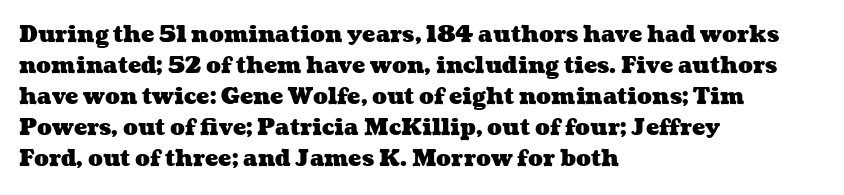
{"bold": "yes", "underline": "no", "align": "left", "line_spacing": "normal", "line_spacing_ratio": 1.41, "letter_spacing": "normal", "letter_spacing_em": 0.0, "glyph_px": 22}
